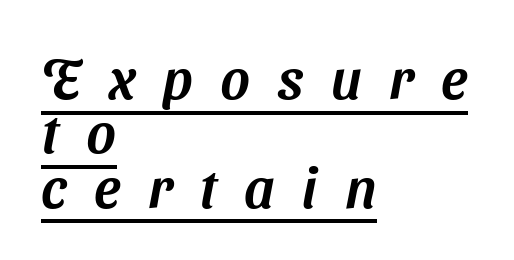
The image shows 56 px sans-serif type; set left-aligned, tight line spacing (0.97x), unusually wide letter spacing (+0.49 em), underlined; medium stroke contrast and a medium x-height.
